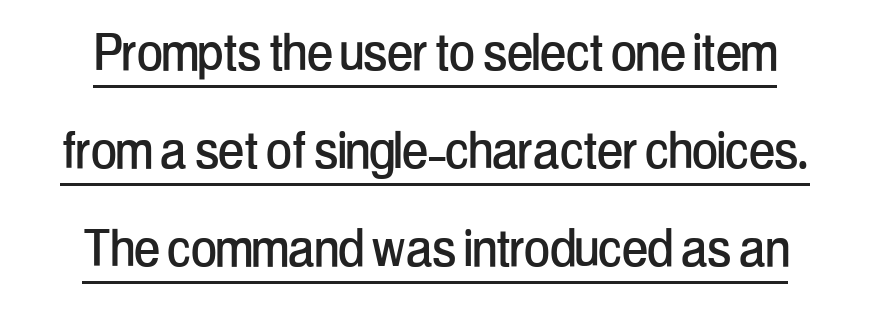
Q: Is the text italic (slanted)? A: No, it is upright.
Q: Is the typeface a serif or a sans-serif typeface? A: Sans-serif.
Q: Is the text underlined? A: Yes.
Q: Is the spacing between letters normal or unusually wide? A: Normal.
Q: Is the spacing between lines tight, normal or loose? A: Normal.
Q: Width (condensed, normal, or wide)? A: Condensed.
Q: Stroke contrast? A: Low.
Q: x-height? A: Medium.
Q: Monospaced? A: No.
